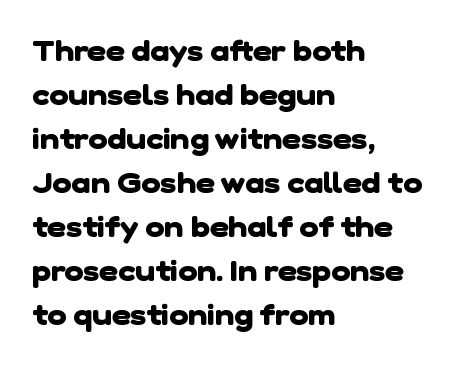
Q: Is the text bold? A: Yes.
Q: Is the typeface a serif or a sans-serif typeface? A: Sans-serif.
Q: Is the text underlined? A: No.
Q: How is the paragraph aligned? A: Left-aligned.
Q: Is the spacing between letters normal or unusually wide? A: Normal.
Q: Is the spacing between lines tight, normal or loose? A: Normal.
Q: Width (condensed, normal, or wide)? A: Normal.
Q: Stroke contrast? A: Low.
Q: x-height? A: Medium.
Q: Monospaced? A: No.
